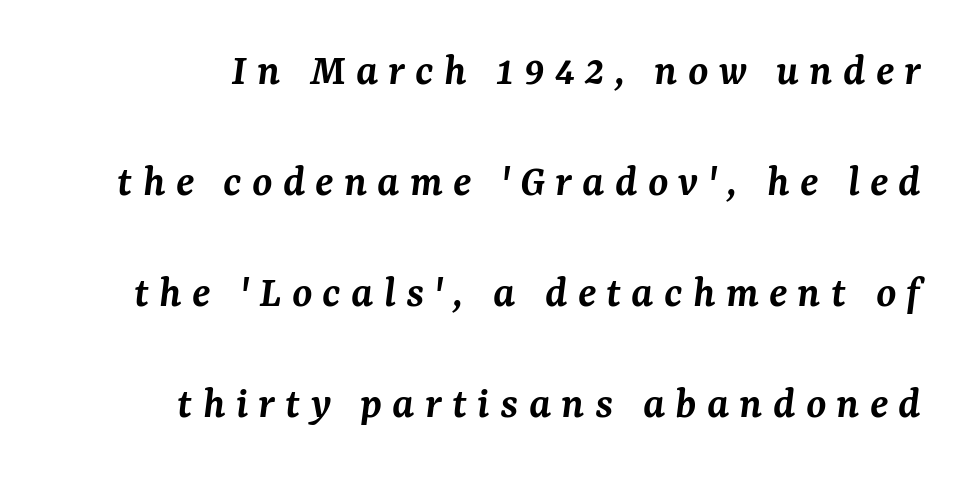
These lines carry some extra weight — a demibold, not a full bold. Spacing verdict: proportional, widths tailored to each character. Inter-character spacing is expanded well beyond the font's built-in metrics. Horizontal bands of white between lines are thick stripes.
